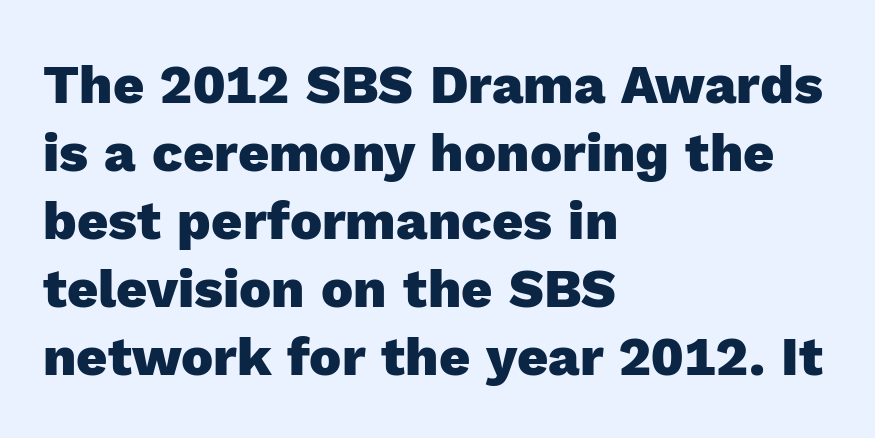
{"serif": "no", "italic": "no", "bold": "yes", "weight": "heavy", "width": "normal", "x_height": "medium", "monospaced": "no", "underline": "no", "align": "left", "line_spacing": "normal", "line_spacing_ratio": 1.26, "letter_spacing": "normal", "letter_spacing_em": 0.0, "glyph_px": 54}
